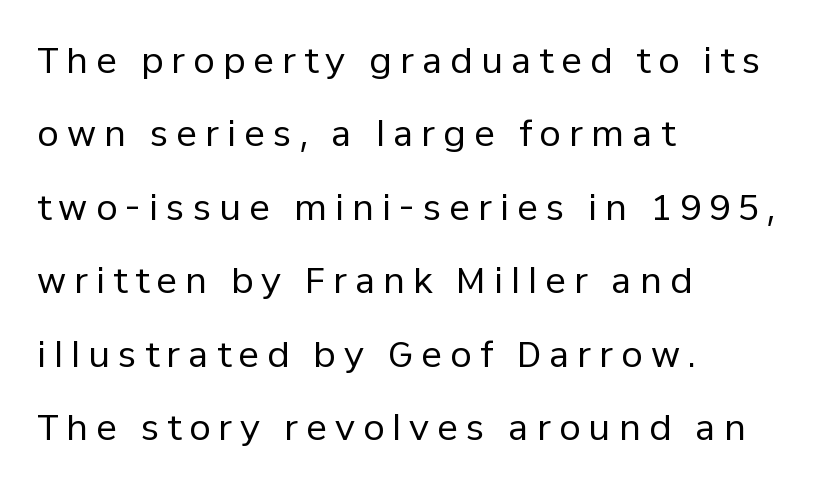
{"serif": "no", "italic": "no", "bold": "no", "weight": "regular", "width": "normal", "stroke_contrast": "low", "x_height": "medium", "monospaced": "no", "underline": "no", "align": "left", "line_spacing": "loose", "line_spacing_ratio": 2.1, "letter_spacing": "wide", "letter_spacing_em": 0.23, "glyph_px": 35}
